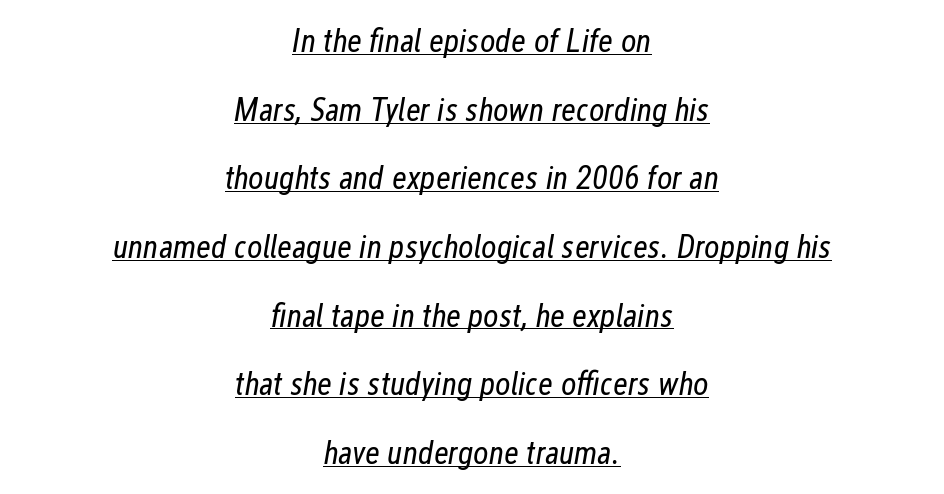
Q: Is the text bold? A: No.
Q: Is the text italic (slanted)? A: Yes, it leans right by about 12 degrees.
Q: Is the text underlined? A: Yes.
Q: How is the paragraph aligned? A: Centered.
Q: Is the spacing between letters normal or unusually wide? A: Normal.
Q: Is the spacing between lines tight, normal or loose? A: Loose.
Q: Width (condensed, normal, or wide)? A: Condensed.
Q: Stroke contrast? A: Low.
Q: x-height? A: Medium.
Q: Monospaced? A: No.
